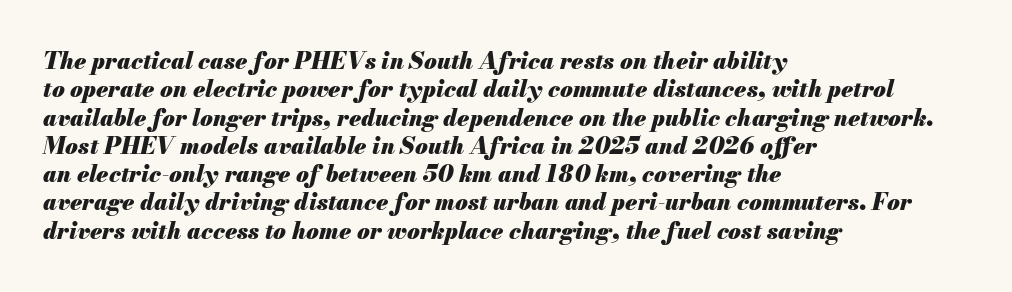
Layout note: lines flush left. The gaps between neighbouring characters are ordinary and unremarkable. Pretty heavy lettering here — definitely bold. The lettering tilts uniformly, giving the passage an italic look. Words float on clear page, feet unadorned.
